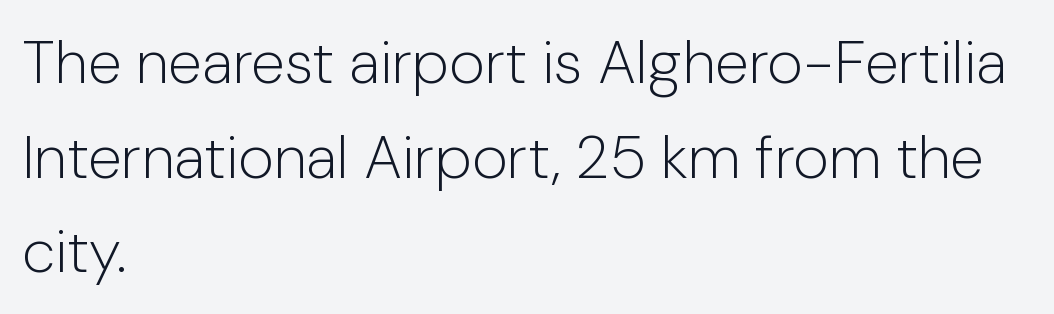
The image shows 61 px light sans-serif type, upright; set left-aligned, normal line spacing (1.55x), normal letter spacing, not underlined; low stroke contrast and a medium x-height.
